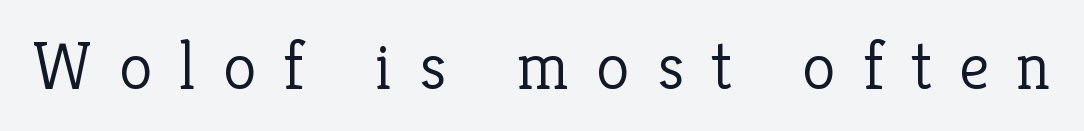
The image shows 68 px light serif type, upright; set unusually wide letter spacing (+0.4 em), not underlined; low stroke contrast and a medium x-height.
